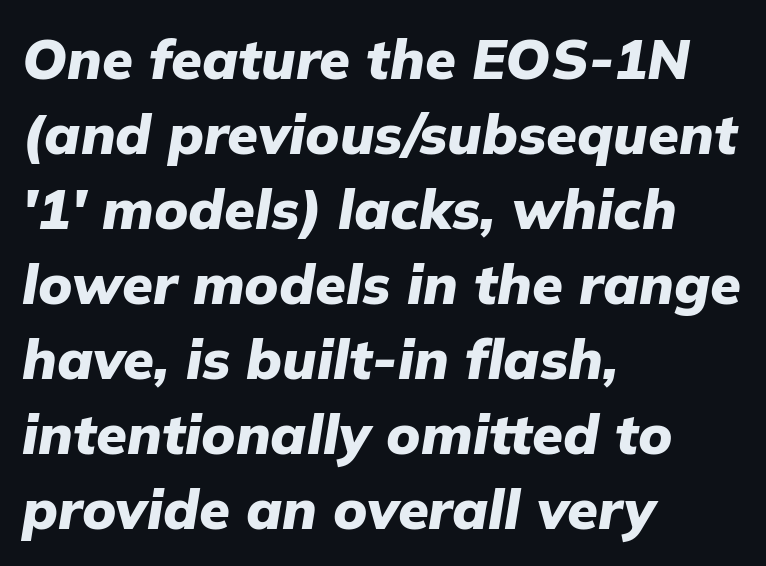
The image shows 56 px heavy type, italic (leaning right); set left-aligned, normal line spacing (1.34x), normal letter spacing, not underlined; low stroke contrast and a medium x-height.
